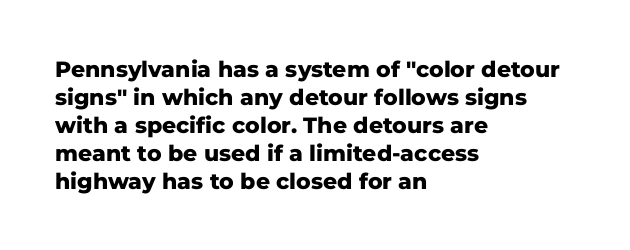
The axis of the letterforms is exactly vertical. Leftover space on each line is placed entirely after the last word. Each row of text sits above clean, open space. Students, note that the glyphs here touch the page at normal intervals.
